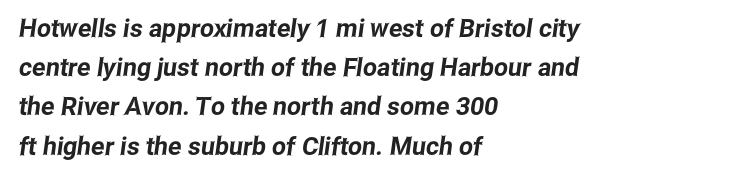
The lines are quadded left. Observe the ordinary spacing: letters are neighbours, not strangers. The string is rendered with underlining switched off. Each new line begins a customary step beneath the previous one.
